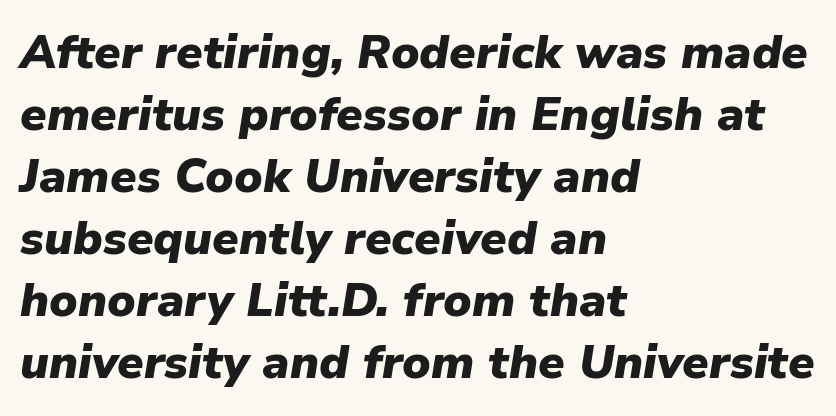
Summary of weight: heavy, a full bold. Each line starts at the same left margin while the right side varies. No extra tracking has been applied to these lines. Underlining? Definitely not there.
